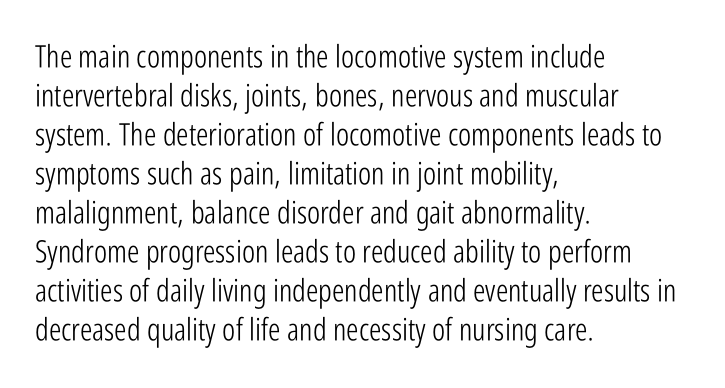
The image shows 31 px light, condensed sans-serif type, upright; set left-aligned, normal line spacing (1.26x), normal letter spacing, not underlined; low stroke contrast and a medium x-height.
